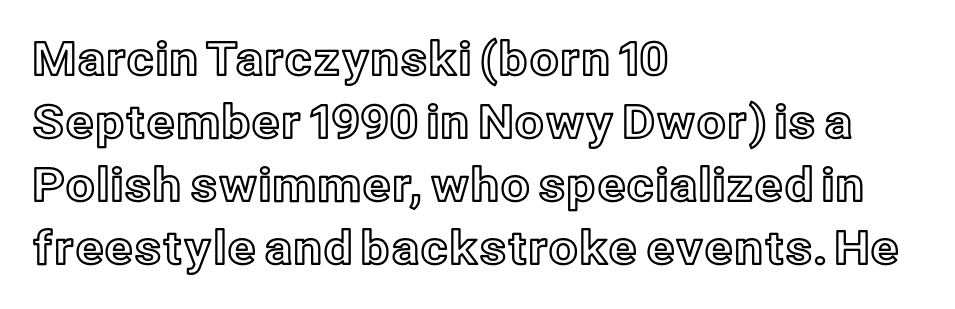
Do the characters align in a grid? No, the font is proportional. Students, observe: this is what conventionally led text looks like. Has an underline been added? It has not. The letters stand straight up with perfectly vertical stems. A typesetter would call this zero additional tracking.
